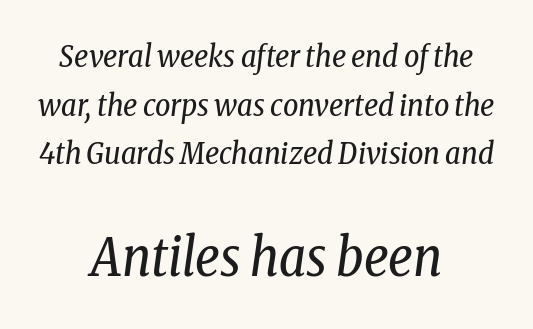
Q: Is the text bold? A: No.
Q: Is the text italic (slanted)? A: Yes, it leans right by about 8 degrees.
Q: Is the typeface a serif or a sans-serif typeface? A: Serif.
Q: Is the text underlined? A: No.
Q: How is the paragraph aligned? A: Centered.
Q: Is the spacing between letters normal or unusually wide? A: Normal.
Q: Is the spacing between lines tight, normal or loose? A: Normal.
Q: Which block of text is set in a larger size, the first (top) or the second (bottom)? A: The second (bottom) one.
Q: Width (condensed, normal, or wide)? A: Condensed.
Q: Stroke contrast? A: Low.
Q: x-height? A: Medium.
Q: Monospaced? A: No.
